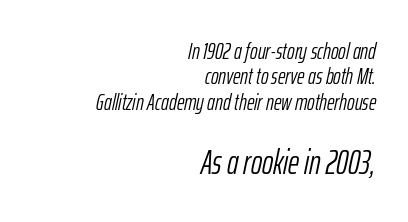
The image shows 34 px light, condensed type, italic (leaning right); set right-aligned, tight line spacing (1.1x), normal letter spacing, not underlined; the second (bottom) block is 1.48x larger; low stroke contrast and a medium x-height.
